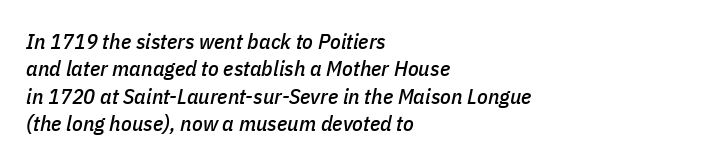
{"italic": "yes", "lean": "right", "slant_degrees": 11, "underline": "no", "align": "left", "line_spacing_ratio": 1.24, "letter_spacing": "normal", "letter_spacing_em": 0.0, "glyph_px": 22}
